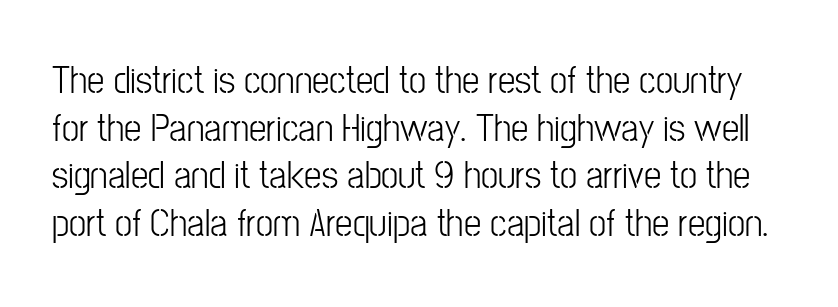
The font's upright variant was chosen for this text. Letterform terminals end flat and unadorned throughout the passage. Nobody touched the tracking dial on this one. The letters advance in unequal steps, a hallmark of proportional type. Compared with a typical body face, this is equally light or lighter still.
